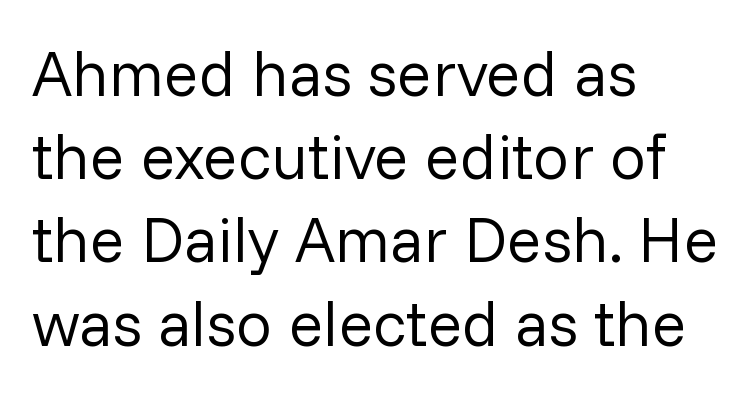
Q: Is the text bold? A: No.
Q: Is the text italic (slanted)? A: No, it is upright.
Q: Is the typeface a serif or a sans-serif typeface? A: Sans-serif.
Q: Is the text underlined? A: No.
Q: How is the paragraph aligned? A: Left-aligned.
Q: Is the spacing between letters normal or unusually wide? A: Normal.
Q: Is the spacing between lines tight, normal or loose? A: Normal.
Q: Width (condensed, normal, or wide)? A: Normal.
Q: Stroke contrast? A: Low.
Q: x-height? A: Medium.
Q: Monospaced? A: No.
